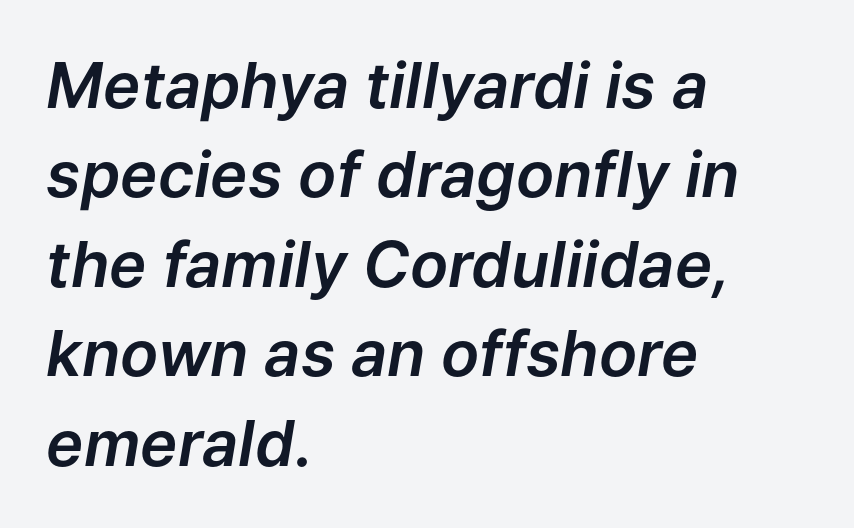
Q: Is the text italic (slanted)? A: Yes, it leans right by about 9 degrees.
Q: Is the text underlined? A: No.
Q: How is the paragraph aligned? A: Left-aligned.
Q: Is the spacing between letters normal or unusually wide? A: Normal.
Q: Is the spacing between lines tight, normal or loose? A: Normal.
Q: Width (condensed, normal, or wide)? A: Normal.
Q: Stroke contrast? A: Low.
Q: x-height? A: Medium.
Q: Monospaced? A: No.
